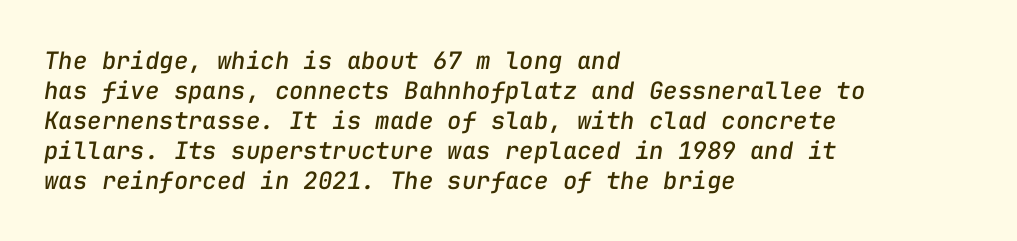
Alignment: flush left. Is there much room between lines? A standard amount, neither cramped nor airy. How are the letters spaced? Ordinarily, with no added tracking. The baseline area is clear. Tall strokes in this sample are angled rather than plumb.
